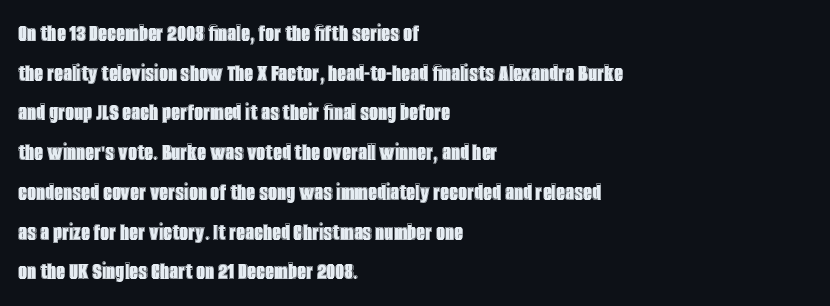
Q: Is the text italic (slanted)? A: No, it is upright.
Q: Is the text underlined? A: No.
Q: How is the paragraph aligned? A: Left-aligned.
Q: Is the spacing between letters normal or unusually wide? A: Normal.
Q: Is the spacing between lines tight, normal or loose? A: Normal.
